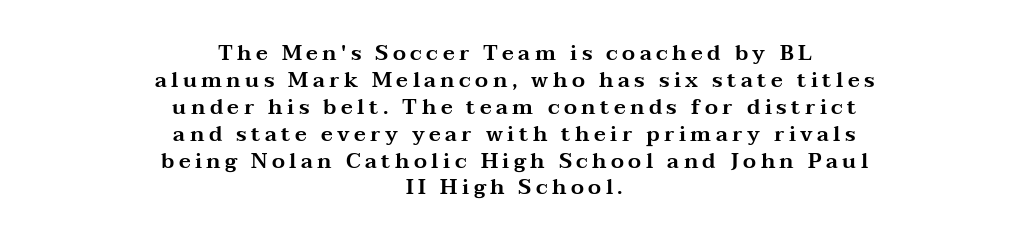
Does the leading feel generous? No, just average. Underline: absent. This sample uses an upright cut, with every glyph sitting square on the baseline. One-word summary of the alignment: center.
